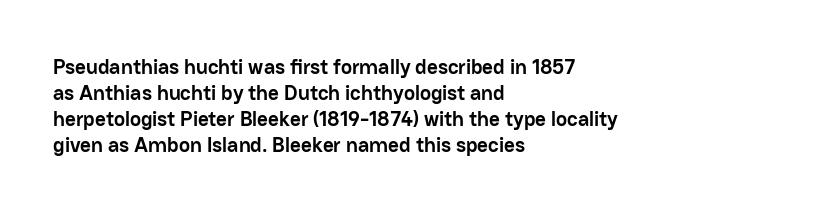
{"italic": "no", "bold": "yes", "underline": "no", "align": "left", "line_spacing_ratio": 1.24, "letter_spacing": "normal", "letter_spacing_em": 0.0, "glyph_px": 21}
